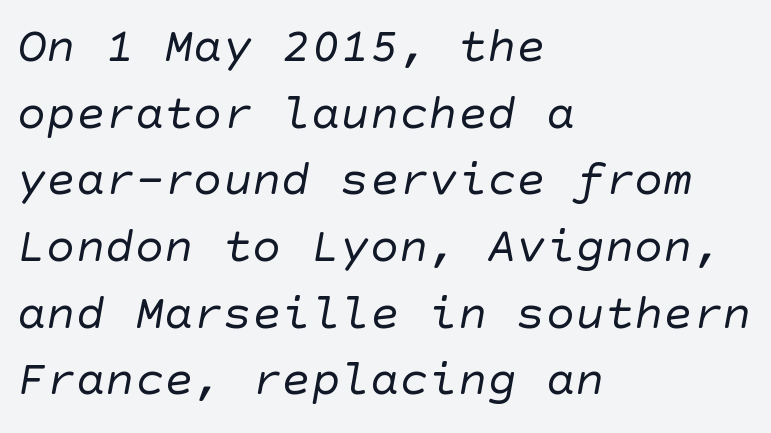
Standard letterfit; no display-style spreading of the glyphs. The strokes carry an ordinary text weight at most. A student would call this left alignment; a typographer would say flush left, rag right. Leading matches the norm, producing a regular column. No word sits above an underline. In terms of letterform style, serifs are entirely absent.
